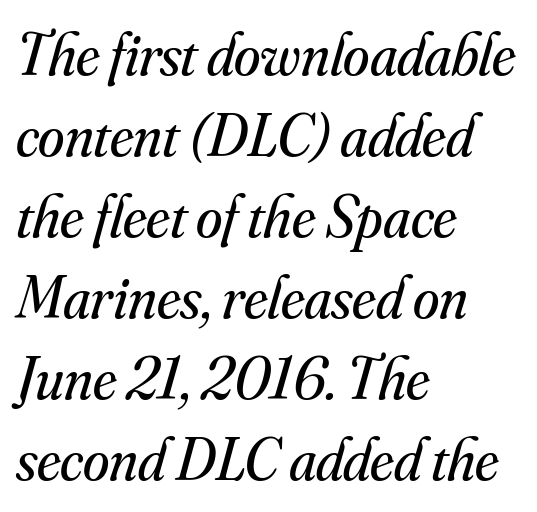
{"serif": "yes", "italic": "yes", "lean": "right", "slant_degrees": 16, "bold": "no", "weight": "regular", "width": "normal", "stroke_contrast": "medium", "x_height": "small", "monospaced": "no", "underline": "no", "align": "left", "line_spacing": "normal", "line_spacing_ratio": 1.35, "letter_spacing": "normal", "letter_spacing_em": 0.0, "glyph_px": 60}
